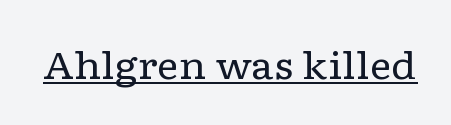
The image shows 38 px regular-weight, wide serif type, upright; set normal letter spacing, underlined; low stroke contrast and a medium x-height.
